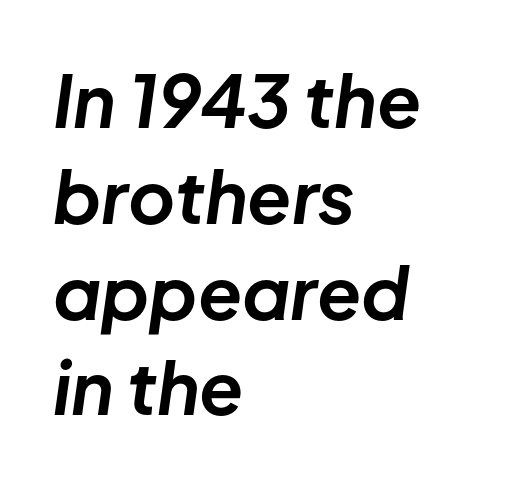
The image shows 72 px bold type, italic (leaning right); set left-aligned, normal line spacing (1.33x), normal letter spacing, not underlined; low stroke contrast and a medium x-height.
